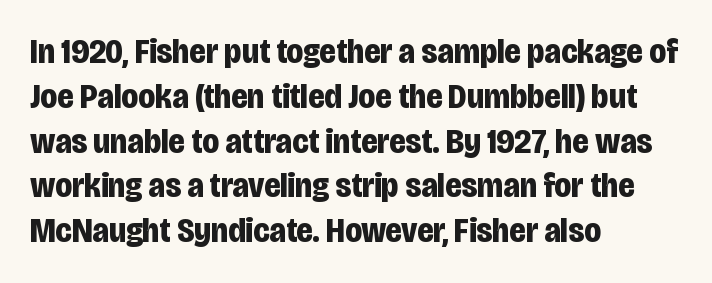
Summary of vertical rhythm: regular, with standard interline spacing. No italicization has been applied; the sample stays upright. This sample is left-justified, so line endings fall wherever the words run out. Type without underlining. Nothing unusual about the tracking: characters are spaced as the font intends. Character widths vary here, with narrow letters taking less room than wide ones.
